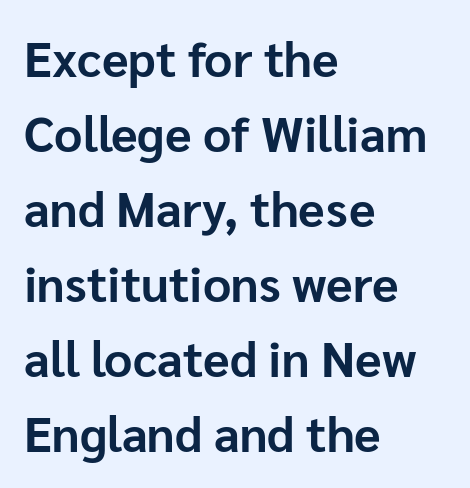
Typeset ragged right — the left edge is the straight one. The rows are spaced the way most documents space them. Only glyphs here, with clear space below each row. The passage shown is typeset with a sans-serif family. This sample uses an upright cut, with every glyph sitting square on the baseline. Think of a printed novel: that variable character pitch is what you see here.
